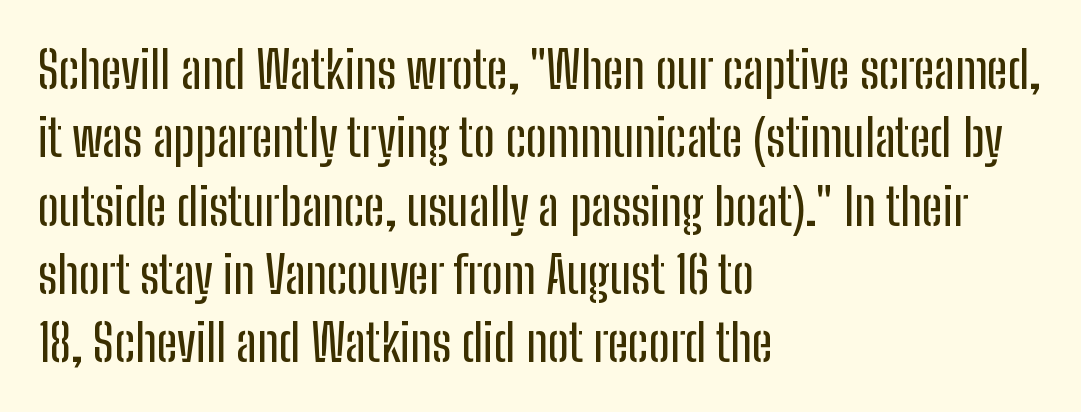
Q: Is the text italic (slanted)? A: No, it is upright.
Q: Is the typeface a serif or a sans-serif typeface? A: Sans-serif.
Q: Is the text underlined? A: No.
Q: How is the paragraph aligned? A: Left-aligned.
Q: Is the spacing between letters normal or unusually wide? A: Normal.
Q: Is the spacing between lines tight, normal or loose? A: Normal.
Q: Width (condensed, normal, or wide)? A: Condensed.
Q: Stroke contrast? A: Low.
Q: x-height? A: Medium.
Q: Monospaced? A: No.
